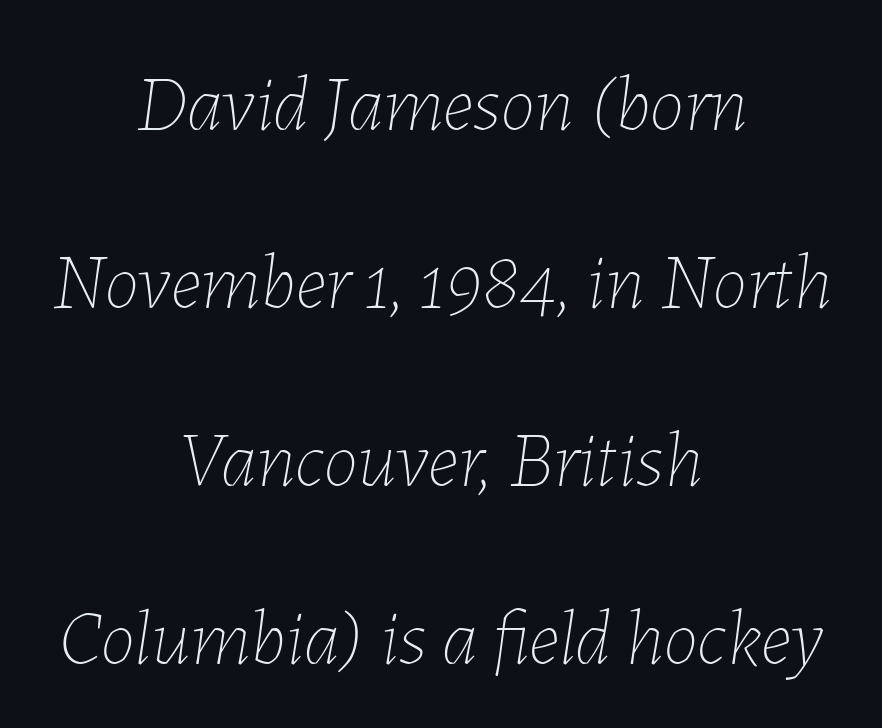
The image shows 78 px thin type, italic (leaning right); set centered, loose line spacing (2.28x), normal letter spacing, not underlined; low stroke contrast and a medium x-height.
